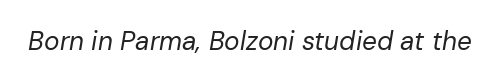
The image shows 26 px text type, italic (leaning right); set normal letter spacing, not underlined.
